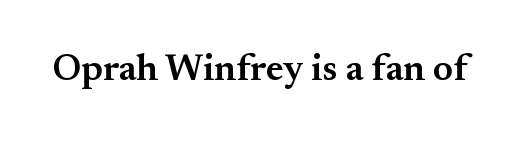
A typesetter would mark this as roman, not italic. Caption: standard tracking, unaltered. The letters advance in unequal steps, a hallmark of proportional type. The glyphs have the mass of a demibold cut, below bold. The baseline area is clear.
